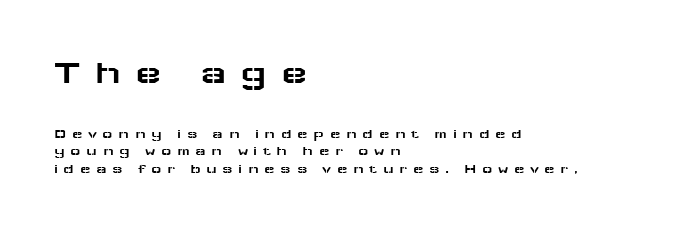
{"serif": "no", "italic": "no", "width": "wide", "stroke_contrast": "low", "x_height": "medium", "monospaced": "no", "underline": "no", "align": "left", "line_spacing": "normal", "line_spacing_ratio": 1.25, "letter_spacing": "wide", "letter_spacing_em": 0.39, "larger_block": "first", "size_ratio": 2.5, "glyph_px": 35}
